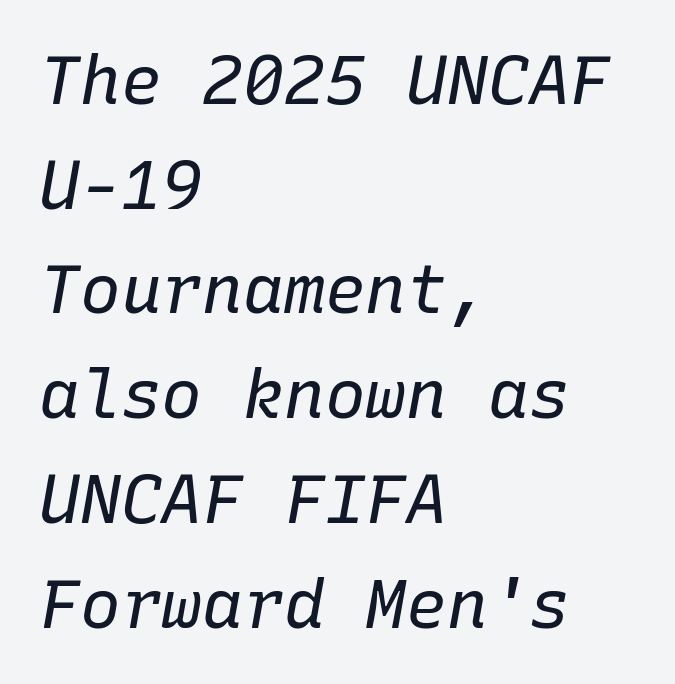
The image shows 68 px regular-weight type, italic (leaning right), monospaced; set left-aligned, normal line spacing (1.54x), normal letter spacing, not underlined; low stroke contrast and a medium x-height.
